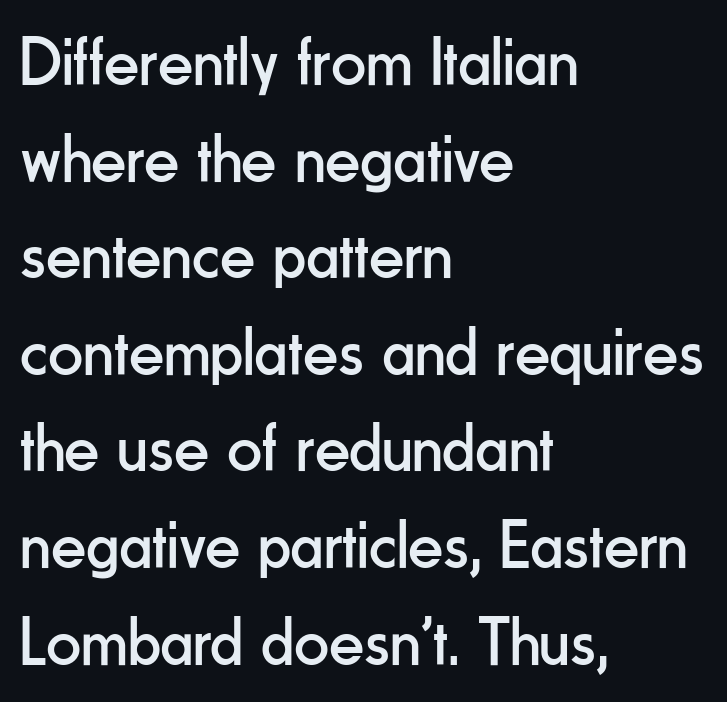
The lines sit at an ordinary, default distance from one another. No heavy texture on the line: the type isn't bold. Rule under the text: the space is simply empty. Quick note: not italic, upright. Regarding serifs, this sample does without them. The type is set solid horizontally, with unmodified tracking.
